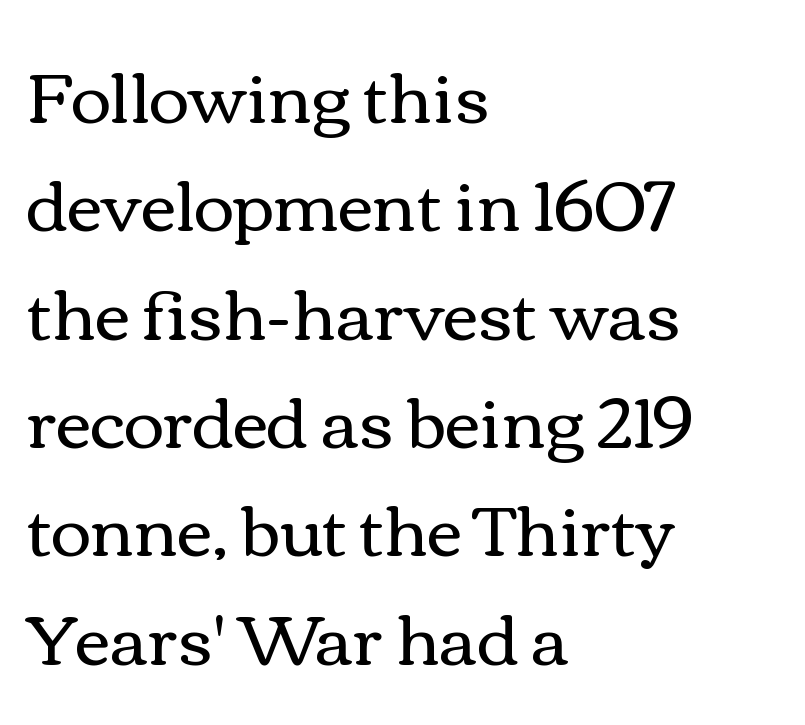
The image shows 69 px regular-weight, wide type, upright; set left-aligned, normal line spacing (1.57x), normal letter spacing, not underlined; a medium x-height.
